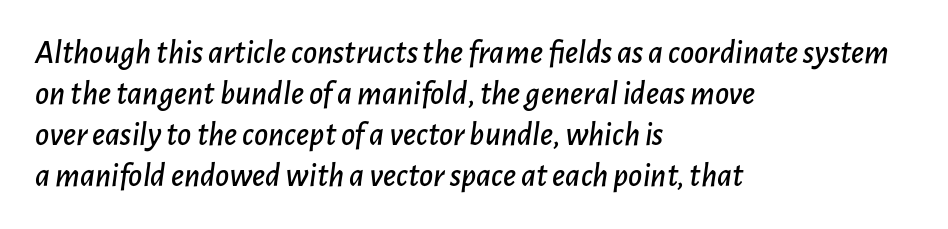
The image shows 34 px text type, italic (leaning right); set left-aligned, line spacing 1.21x, normal letter spacing, not underlined; low stroke contrast and a medium x-height.
